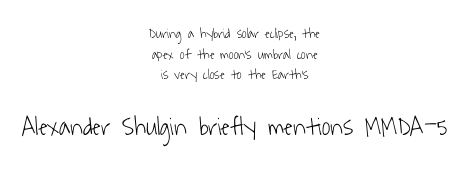
Q: Is the text bold? A: No.
Q: Is the text underlined? A: No.
Q: How is the paragraph aligned? A: Centered.
Q: Is the spacing between letters normal or unusually wide? A: Normal.
Q: Is the spacing between lines tight, normal or loose? A: Normal.
Q: Which block of text is set in a larger size, the first (top) or the second (bottom)? A: The second (bottom) one.
